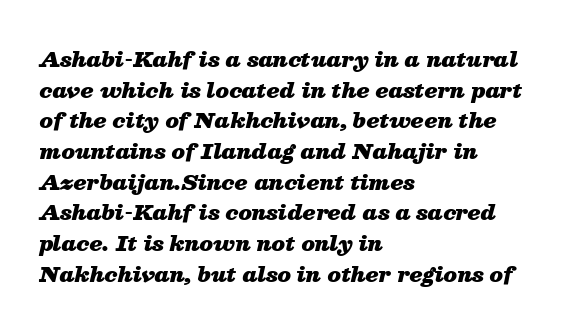
{"italic": "yes", "lean": "right", "slant_degrees": 13, "bold": "yes", "underline": "no", "align": "left", "line_spacing": "normal", "line_spacing_ratio": 1.46, "letter_spacing": "normal", "letter_spacing_em": 0.0, "glyph_px": 21}
